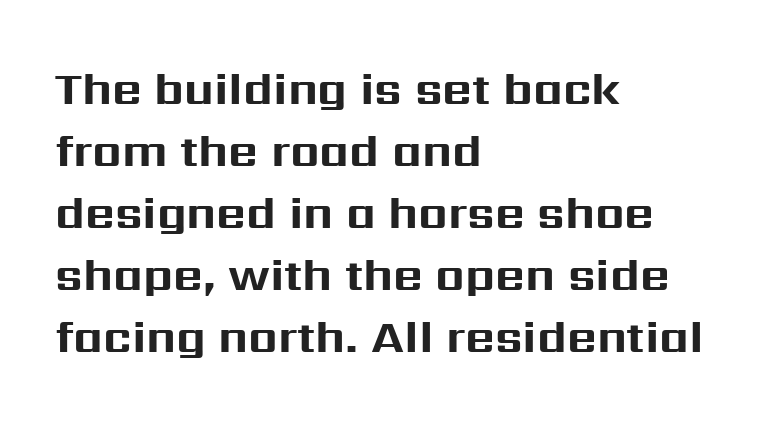
Leftover space on each line is placed entirely after the last word. Strokes here are thick enough to call this a true bold. Each letter keeps its own natural width here, so spacing adapts to shape. Ordinary non-slanted type is in use.
